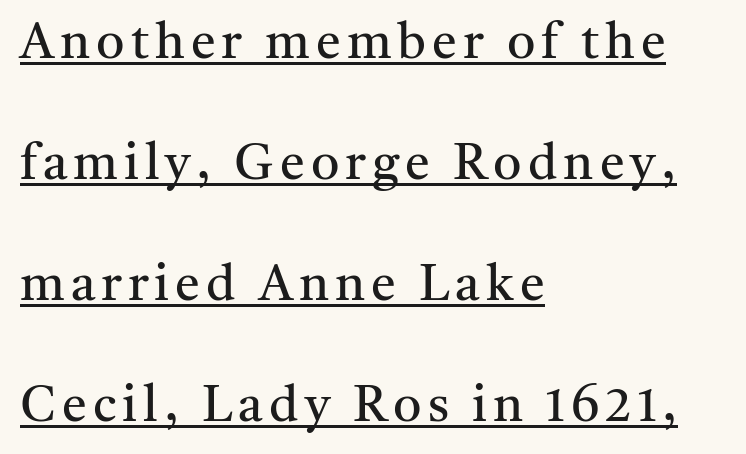
The image shows 50 px regular-weight serif type, upright; set left-aligned, loose line spacing (2.42x), underlined; medium stroke contrast and a medium x-height.
